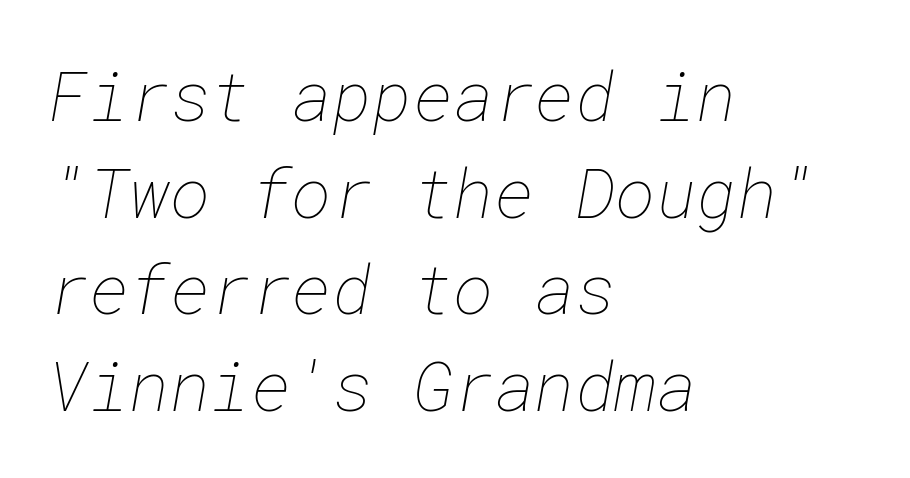
The image shows 69 px thin type; set left-aligned, normal line spacing (1.4x), normal letter spacing, not underlined; low stroke contrast and a medium x-height.
